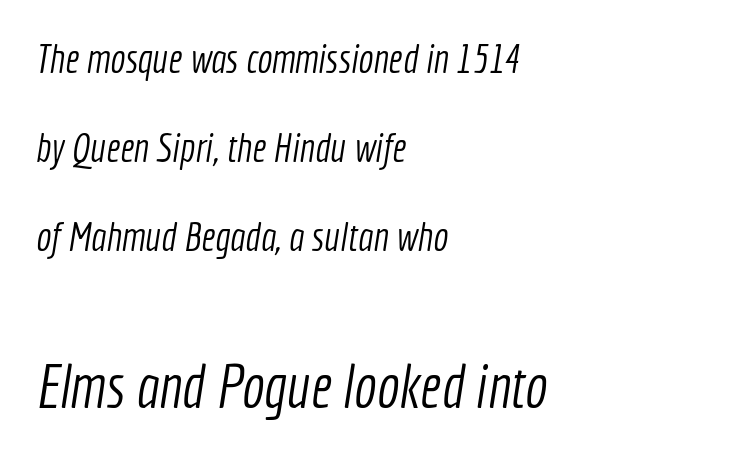
{"serif": "no", "bold": "no", "weight": "light", "width": "condensed", "x_height": "medium", "monospaced": "no", "underline": "no", "align": "left", "line_spacing": "loose", "line_spacing_ratio": 2.23, "letter_spacing": "normal", "letter_spacing_em": 0.0, "larger_block": "second", "size_ratio": 1.5, "glyph_px": 60}
